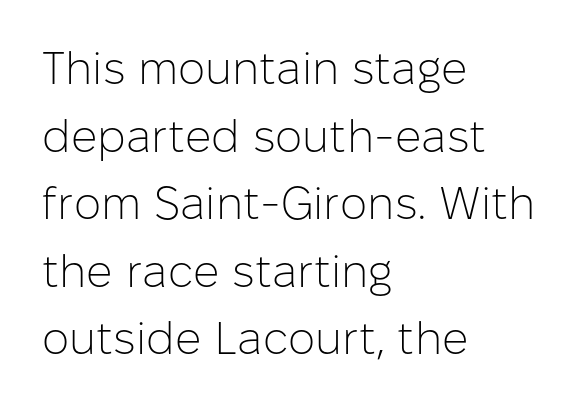
{"serif": "no", "italic": "no", "bold": "no", "weight": "light", "width": "normal", "stroke_contrast": "low", "x_height": "medium", "monospaced": "no", "underline": "no", "align": "left", "line_spacing": "normal", "line_spacing_ratio": 1.47, "letter_spacing": "normal", "letter_spacing_em": 0.0, "glyph_px": 46}
